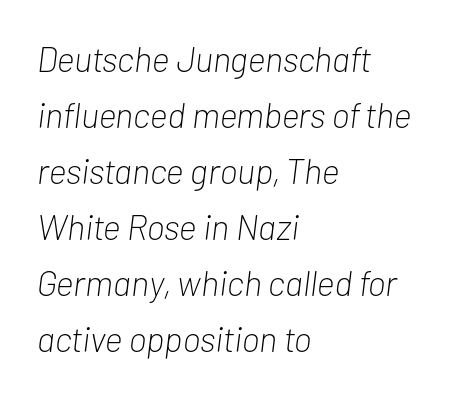
The image shows 35 px light, condensed type, italic (leaning right); set left-aligned, normal line spacing (1.6x), normal letter spacing, not underlined; low stroke contrast and a medium x-height.
